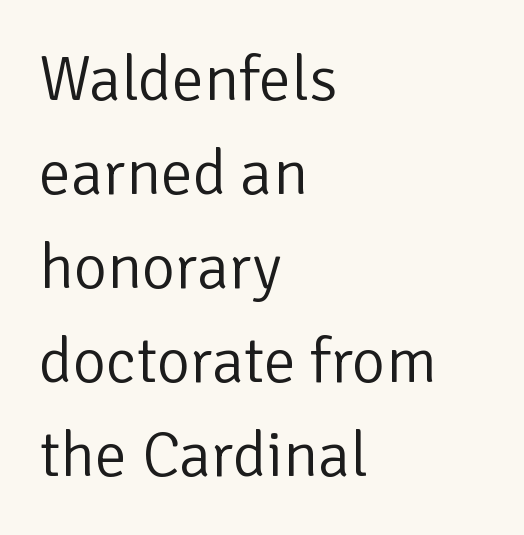
{"serif": "no", "italic": "no", "bold": "no", "weight": "light", "width": "normal", "stroke_contrast": "low", "x_height": "medium", "monospaced": "no", "underline": "no", "align": "left", "line_spacing": "normal", "line_spacing_ratio": 1.47, "letter_spacing": "normal", "letter_spacing_em": 0.0, "glyph_px": 64}
